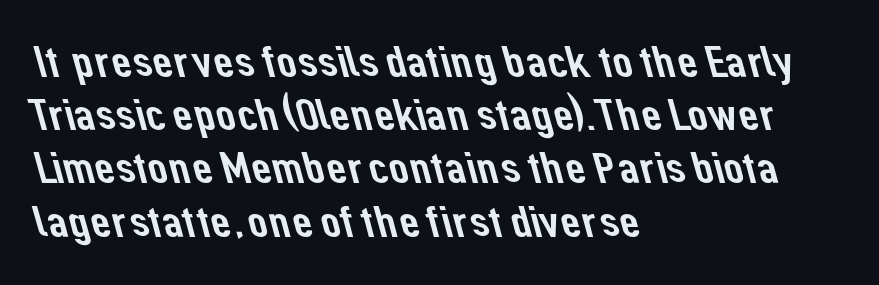
Q: Is the typeface a serif or a sans-serif typeface? A: Sans-serif.
Q: Is the text underlined? A: No.
Q: How is the paragraph aligned? A: Left-aligned.
Q: Is the spacing between letters normal or unusually wide? A: Normal.
Q: Width (condensed, normal, or wide)? A: Normal.
Q: Stroke contrast? A: Low.
Q: x-height? A: Medium.
Q: Monospaced? A: No.
